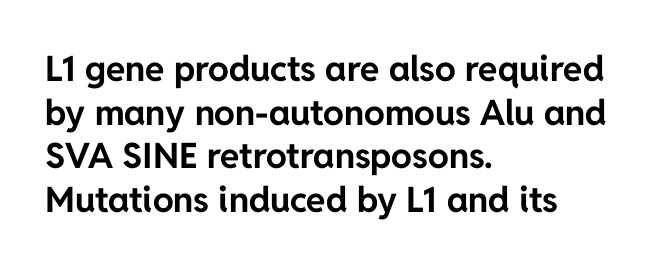
{"serif": "no", "italic": "no", "bold": "yes", "weight": "bold", "width": "normal", "stroke_contrast": "low", "x_height": "medium", "monospaced": "no", "underline": "no", "align": "left", "line_spacing": "normal", "line_spacing_ratio": 1.25, "letter_spacing": "normal", "letter_spacing_em": 0.0, "glyph_px": 35}
